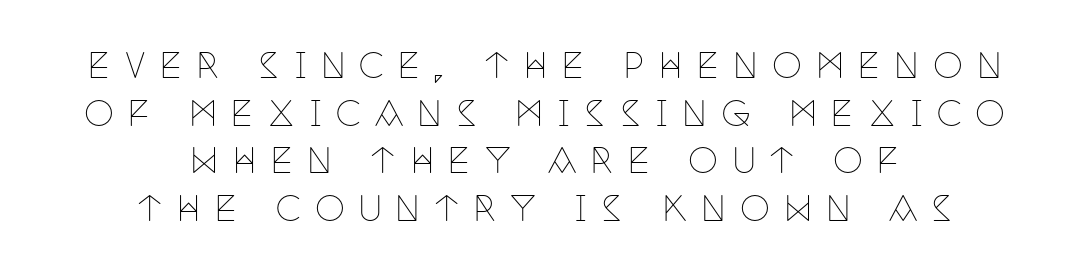
The image shows 34 px thin, condensed serif type, upright; set centered, normal line spacing (1.4x), unusually wide letter spacing (+0.4 em), not underlined; low stroke contrast and a large x-height.
